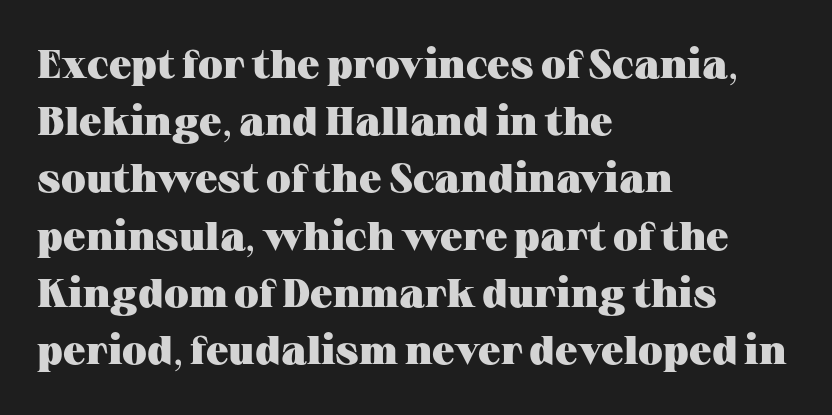
The image shows 40 px heavy, wide serif type, upright; set left-aligned, normal line spacing (1.43x), normal letter spacing, not underlined; medium stroke contrast and a medium x-height.
